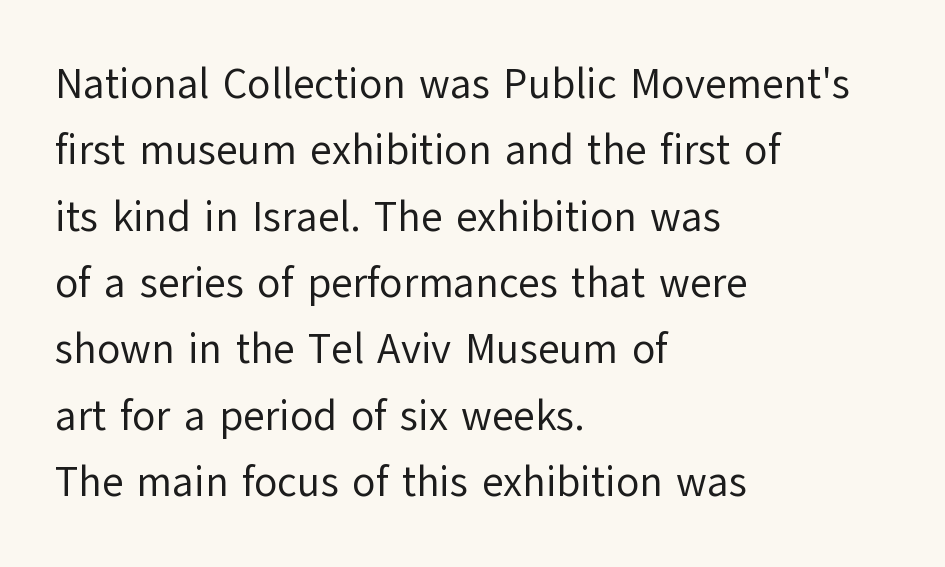
{"serif": "no", "italic": "no", "bold": "no", "weight": "regular", "width": "normal", "stroke_contrast": "low", "x_height": "medium", "monospaced": "no", "underline": "no", "align": "left", "line_spacing": "normal", "line_spacing_ratio": 1.58, "letter_spacing": "normal", "letter_spacing_em": 0.0, "glyph_px": 42}
